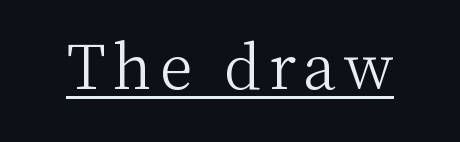
The image shows 60 px light serif type, upright; set underlined; medium stroke contrast and a medium x-height.
